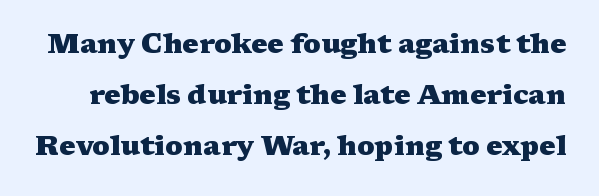
{"italic": "no", "bold": "yes", "underline": "no", "line_spacing_ratio": 1.88, "letter_spacing": "normal", "letter_spacing_em": 0.0, "glyph_px": 27}
